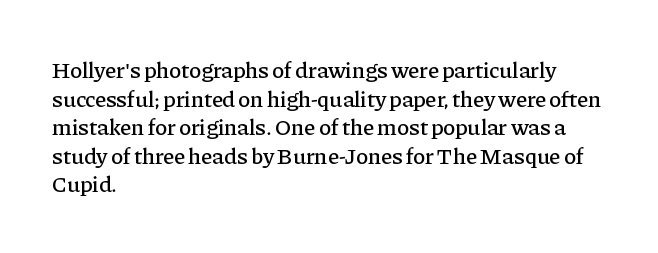
Q: Is the text italic (slanted)? A: No, it is upright.
Q: Is the text underlined? A: No.
Q: How is the paragraph aligned? A: Left-aligned.
Q: Is the spacing between letters normal or unusually wide? A: Normal.
